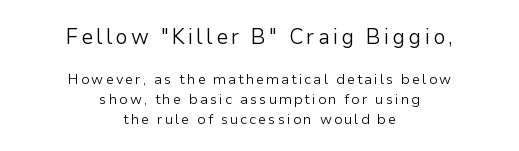
The image shows 21 px text type, upright; set centered, normal line spacing (1.43x), not underlined; the first (top) block is 1.5x larger.
